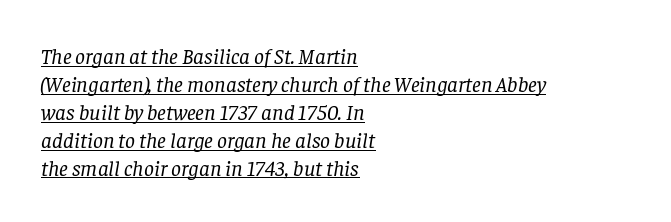
{"italic": "yes", "lean": "right", "slant_degrees": 8, "bold": "no", "underline": "yes", "align": "left", "line_spacing": "normal", "line_spacing_ratio": 1.27, "letter_spacing": "normal", "letter_spacing_em": 0.0, "glyph_px": 22}
